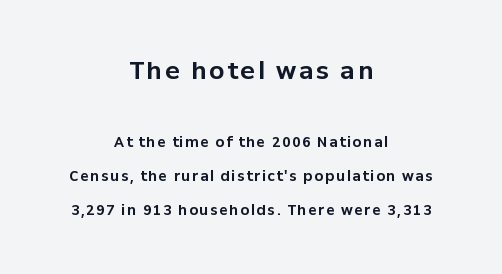
The image shows 24 px bold type, upright; set centered, loose line spacing (2.43x), not underlined; the first (top) block is 1.71x larger.
